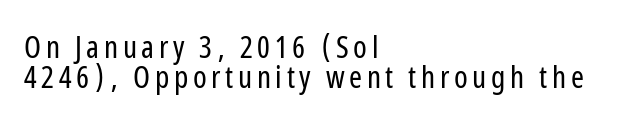
Q: Is the text bold? A: No.
Q: Is the text italic (slanted)? A: No, it is upright.
Q: Is the typeface a serif or a sans-serif typeface? A: Sans-serif.
Q: Is the text underlined? A: No.
Q: How is the paragraph aligned? A: Left-aligned.
Q: Is the spacing between lines tight, normal or loose? A: Tight.
Q: Width (condensed, normal, or wide)? A: Condensed.
Q: Stroke contrast? A: Low.
Q: x-height? A: Medium.
Q: Monospaced? A: No.
